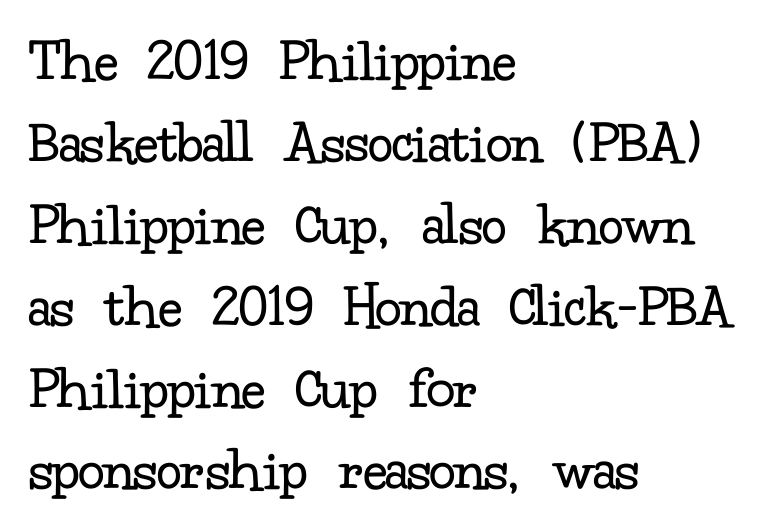
Anything drawn beneath the words? Only blank space. Is there much room between lines? A standard amount, neither cramped nor airy. Compared with a centered layout, this one pins lines to the left instead. Caption: face not bold, strokes unweighted.
